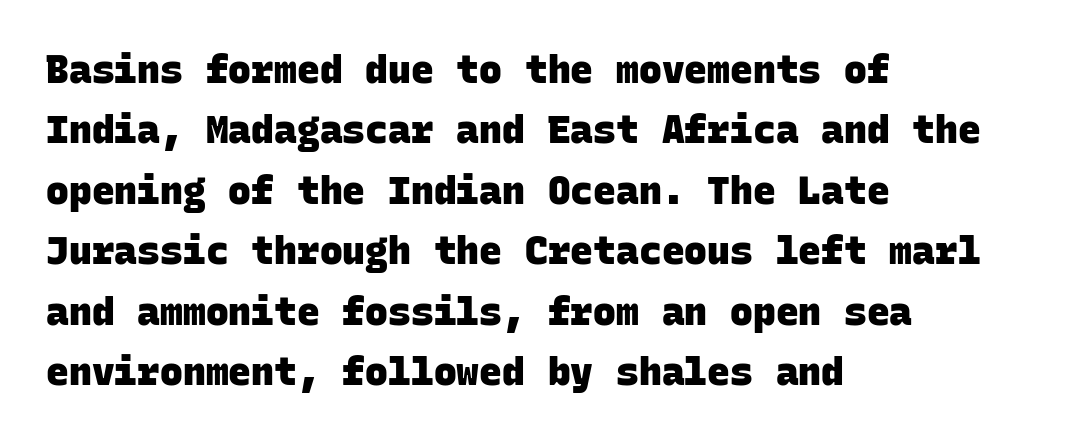
The image shows 38 px heavy sans-serif type, monospaced; set left-aligned, normal line spacing (1.59x), normal letter spacing, not underlined; low stroke contrast and a large x-height.
